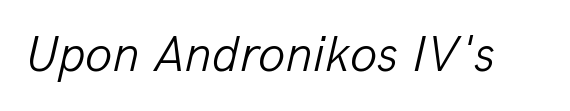
Words float on clear page, feet unadorned. Character widths vary here, with narrow letters taking less room than wide ones. The lettering tilts uniformly, giving the passage an italic look. No extra ink here — the face is not bold. Tracking value appears to be zero — textbook default spacing.
